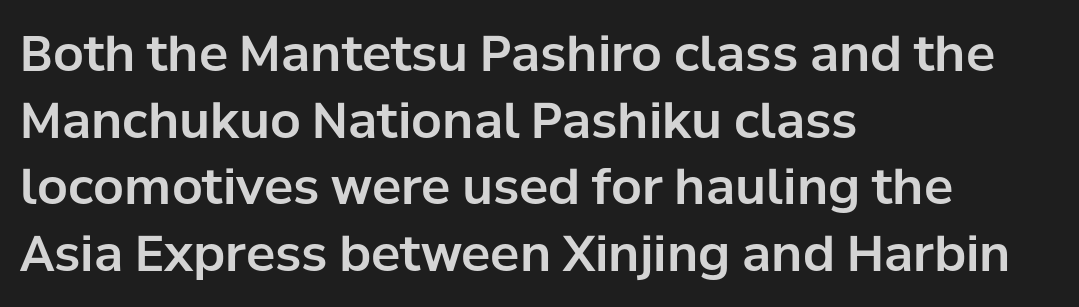
The image shows 49 px sans-serif type, upright; set left-aligned, normal line spacing (1.36x), normal letter spacing, not underlined; low stroke contrast and a medium x-height.
